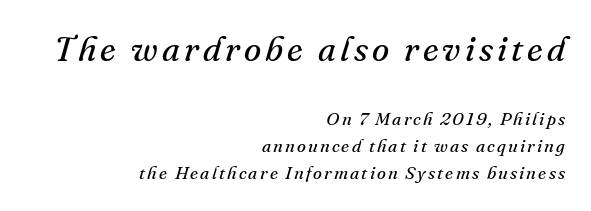
Just letters on the line, the space beneath them empty. Ink coverage per letter is moderate at most. Little horizontal feet cap the strokes, marking this as serif type. Is this a fixed-width face? No — the glyphs have proportional, varying widths. If you measured baseline to baseline, you'd find a middling distance.
